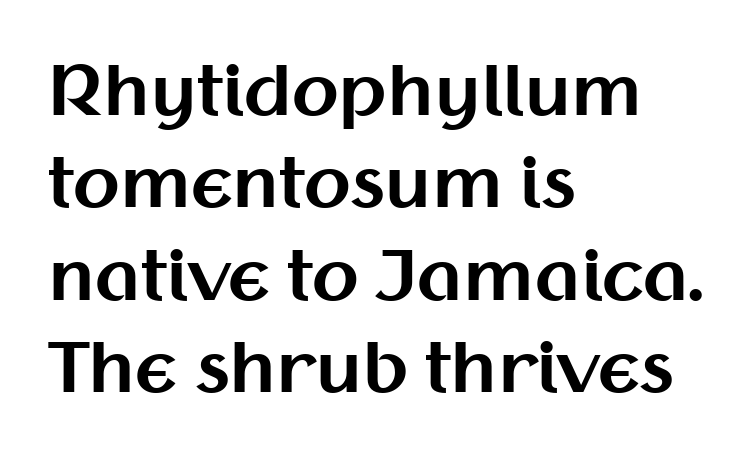
Q: Is the text bold? A: Yes.
Q: Is the text italic (slanted)? A: No, it is upright.
Q: Is the typeface a serif or a sans-serif typeface? A: Sans-serif.
Q: Is the text underlined? A: No.
Q: How is the paragraph aligned? A: Left-aligned.
Q: Is the spacing between letters normal or unusually wide? A: Normal.
Q: Is the spacing between lines tight, normal or loose? A: Normal.
Q: Width (condensed, normal, or wide)? A: Normal.
Q: Stroke contrast? A: Medium.
Q: x-height? A: Medium.
Q: Monospaced? A: No.
